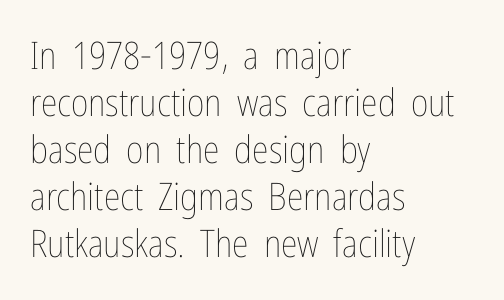
Spacing between characters is what you'd get straight out of the box. The cut favours lightness, reaching ordinary text weight at its darkest. Honestly, there is no underline to notice here at all. These lines are rendered in a variable-pitch font. Casual observation: everything's shoved over to the left.
